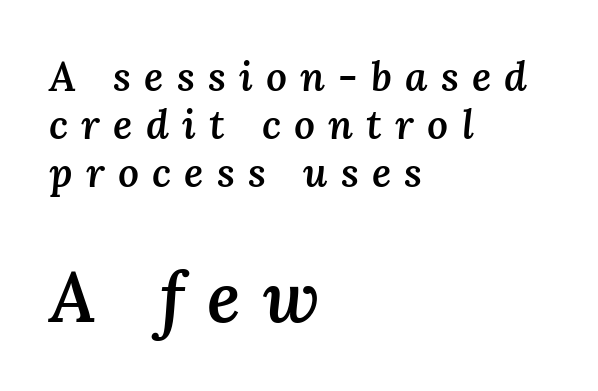
Q: Is the text bold? A: Semi-bold.
Q: Is the text italic (slanted)? A: Yes, it leans right by about 3 degrees.
Q: Is the text underlined? A: No.
Q: How is the paragraph aligned? A: Left-aligned.
Q: Is the spacing between letters normal or unusually wide? A: Unusually wide.
Q: Which block of text is set in a larger size, the first (top) or the second (bottom)? A: The second (bottom) one.
Q: Width (condensed, normal, or wide)? A: Normal.
Q: Stroke contrast? A: Medium.
Q: x-height? A: Medium.
Q: Monospaced? A: No.
